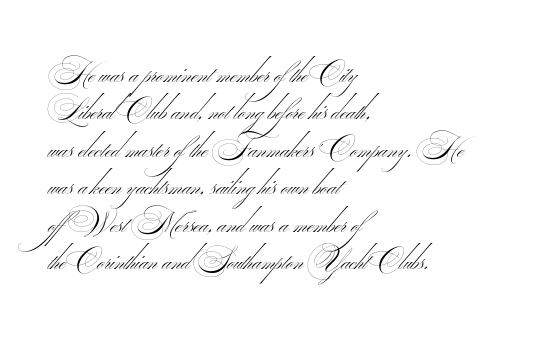
The image shows 29 px thin, wide sans-serif type; set left-aligned, normal line spacing (1.29x), normal letter spacing, not underlined; medium stroke contrast.
